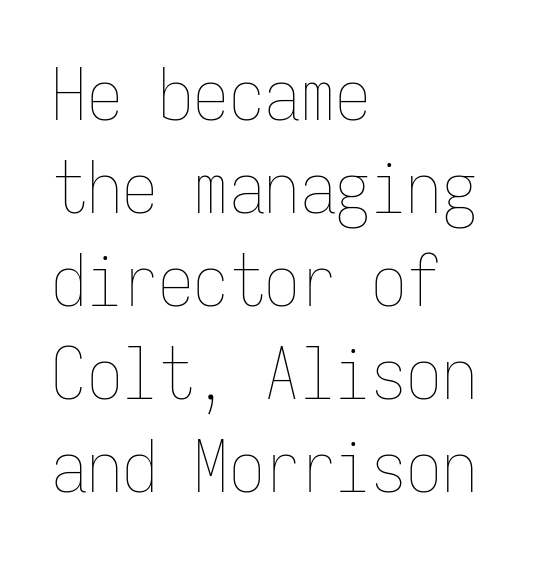
{"italic": "no", "bold": "no", "weight": "thin", "width": "condensed", "stroke_contrast": "low", "x_height": "medium", "monospaced": "yes", "underline": "no", "align": "left", "line_spacing": "normal", "line_spacing_ratio": 1.31, "letter_spacing": "normal", "letter_spacing_em": 0.0, "glyph_px": 71}
